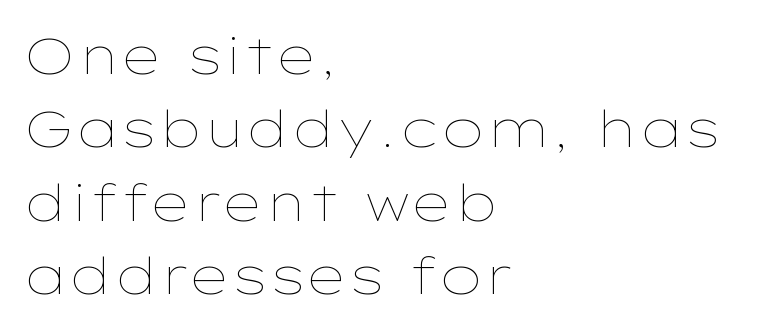
The image shows 51 px thin, wide type, upright; set left-aligned, normal line spacing (1.44x), normal letter spacing, not underlined; low stroke contrast and a medium x-height.
